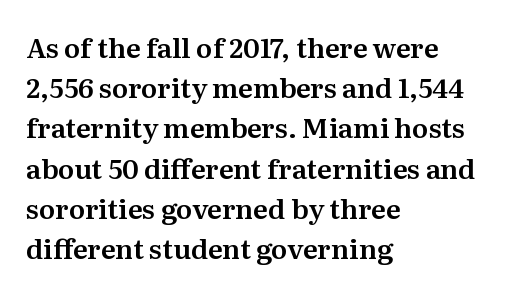
The image shows 27 px text type, upright; set left-aligned, normal line spacing (1.49x), normal letter spacing, not underlined.
